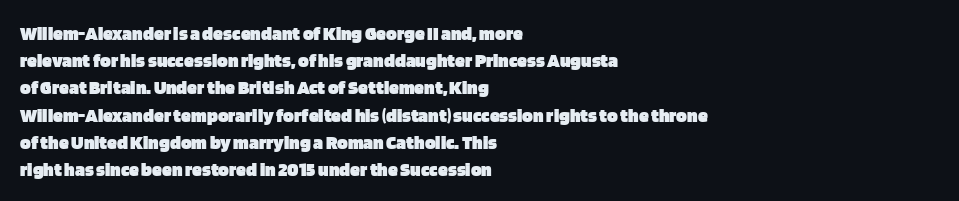
Q: Is the text bold? A: Yes.
Q: Is the text italic (slanted)? A: No, it is upright.
Q: Is the text underlined? A: No.
Q: How is the paragraph aligned? A: Left-aligned.
Q: Is the spacing between letters normal or unusually wide? A: Normal.
Q: Is the spacing between lines tight, normal or loose? A: Normal.
